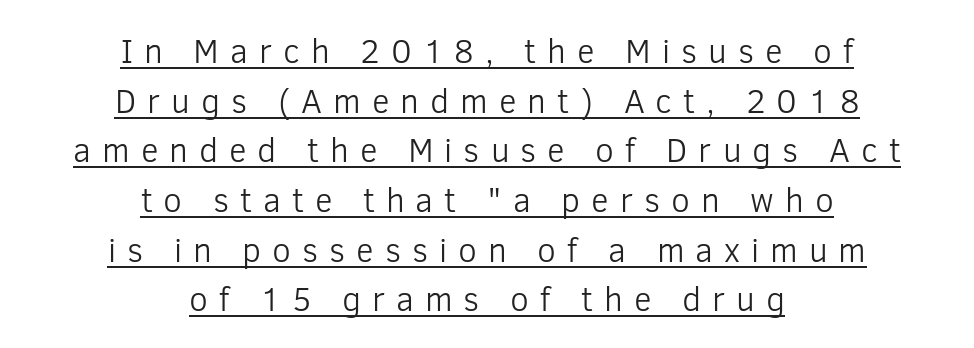
{"serif": "no", "italic": "no", "bold": "no", "weight": "light", "width": "normal", "stroke_contrast": "low", "x_height": "medium", "monospaced": "no", "underline": "yes", "align": "center", "line_spacing": "normal", "line_spacing_ratio": 1.46, "letter_spacing": "wide", "letter_spacing_em": 0.32, "glyph_px": 34}
